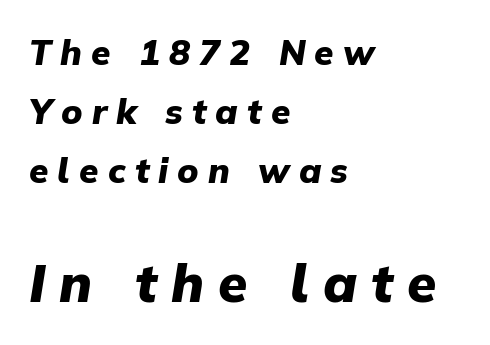
The glyphs are unaccompanied by any horizontal stroke below them. Every character sits at an angle, as italics do. Typographic density is high because the face is bold. Leftover space on each line is placed entirely after the last word. Look at the glyph heights: the lower group is clearly the bigger setting. The letterforms stand isolated, each surrounded by extra space.
